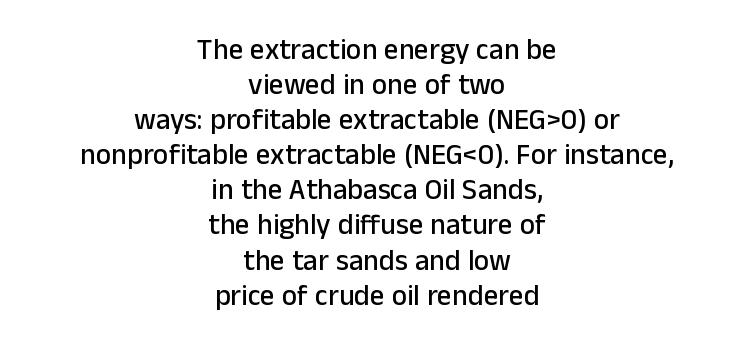
Each letter keeps its own natural width here, so spacing adapts to shape. The passage shown is typeset with a sans-serif family. This sample is center-justified, so both line endings float freely. Inter-character spacing is left at the font's built-in metrics.
